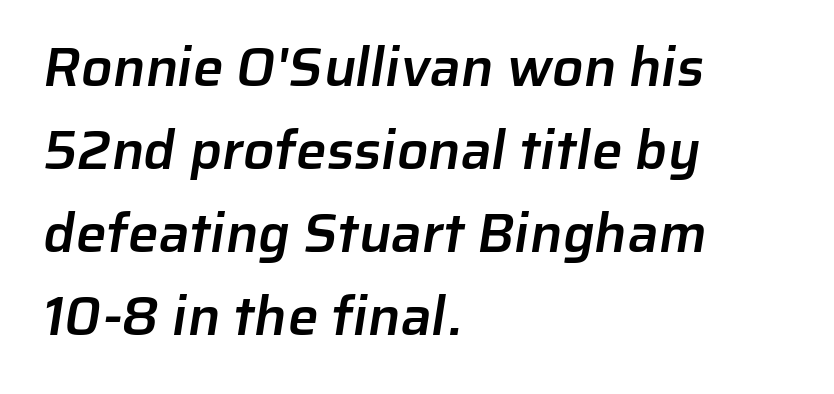
The image shows 55 px semibold sans-serif type; set left-aligned, normal line spacing (1.51x), normal letter spacing, not underlined; low stroke contrast and a medium x-height.
